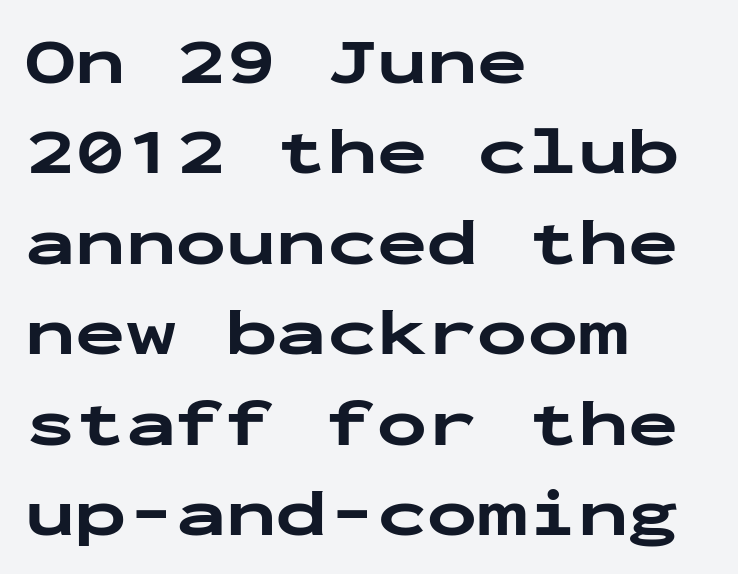
The image shows 67 px bold, wide sans-serif type, upright, monospaced; set left-aligned, normal line spacing (1.35x), normal letter spacing, not underlined; low stroke contrast and a medium x-height.
